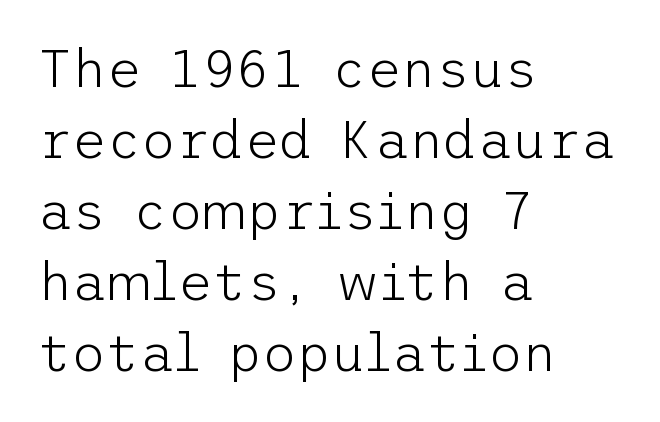
The baseline area is clear. Unlike italic type, these characters show no tilt at all. Students, observe: this is what conventionally led text looks like. These lines keep a tight, regular rhythm from letter to letter. The type family on display is of the sans-serif kind.
